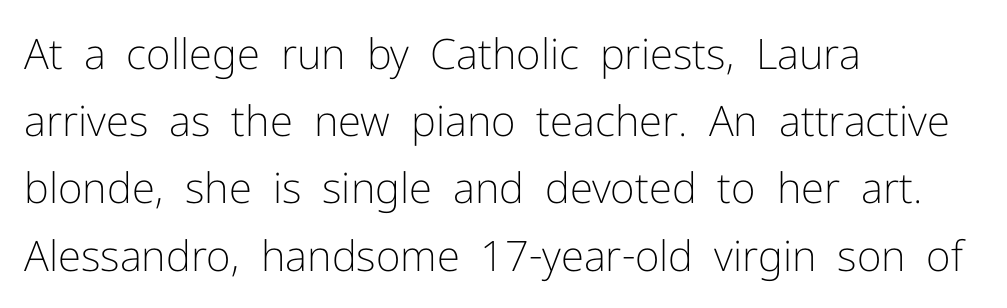
Look at the bottom of the vertical strokes: they stop flat, with no serifs. Heft: none added — not bold. Vertically, the passage feels balanced, rows spaced as you'd expect. Descender tails drop into unmarked territory.
